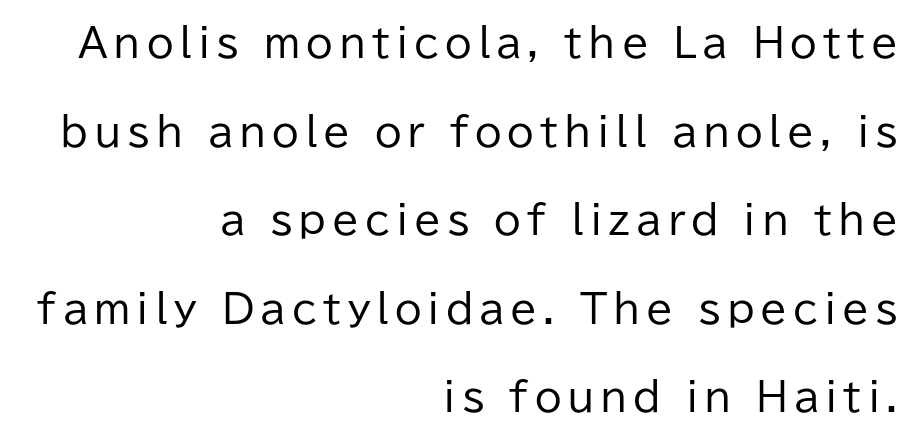
{"serif": "no", "italic": "no", "bold": "no", "weight": "regular", "width": "normal", "stroke_contrast": "low", "x_height": "medium", "monospaced": "no", "underline": "no", "align": "right", "line_spacing": "loose", "line_spacing_ratio": 2.27, "glyph_px": 39}
